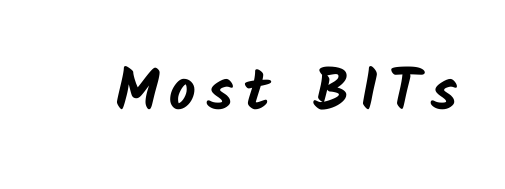
The image shows 59 px bold sans-serif type; set not underlined; low stroke contrast and a medium x-height.
